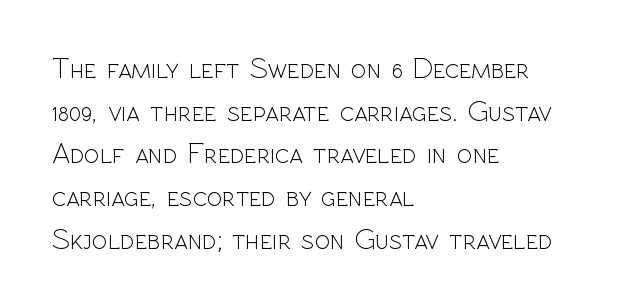
The axis of the letterforms is exactly vertical. Stems and bowls with no extra thickness — not bold. Each new line begins a customary step beneath the previous one. In terms of letterform style, serifs are entirely absent. The letters advance in unequal steps, a hallmark of proportional type. In CSS terms this would be text-align: left.
